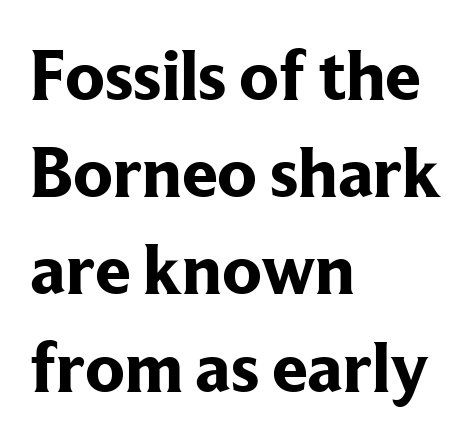
The image shows 72 px bold serif type, upright; set left-aligned, normal line spacing (1.35x), normal letter spacing, not underlined; low stroke contrast and a medium x-height.
